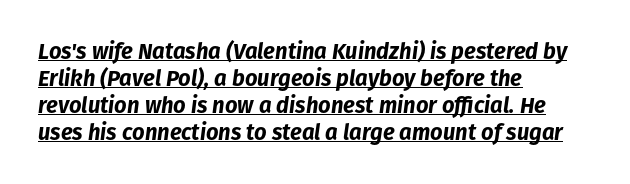
{"italic": "yes", "lean": "right", "slant_degrees": 8, "bold": "yes", "underline": "yes", "align": "left", "line_spacing_ratio": 1.22, "letter_spacing": "normal", "letter_spacing_em": 0.0, "glyph_px": 22}
